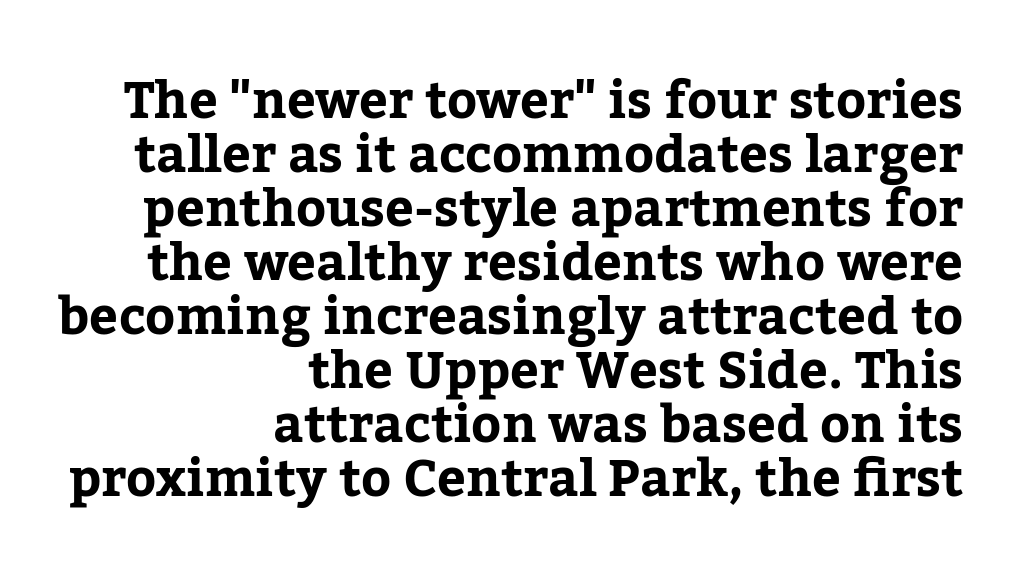
{"serif": "yes", "italic": "no", "bold": "yes", "weight": "bold", "width": "normal", "stroke_contrast": "low", "x_height": "medium", "monospaced": "no", "underline": "no", "align": "right", "line_spacing": "tight", "line_spacing_ratio": 1.06, "letter_spacing": "normal", "letter_spacing_em": 0.0, "glyph_px": 51}
